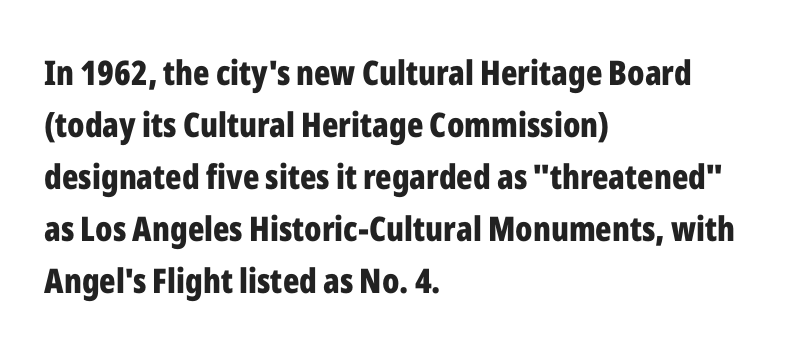
Does extra space separate the letters? No, they use regular spacing. Proportional: the letters do not fall into vertical columns. Letterform terminals end flat and unadorned throughout the passage. In terms of leading, this rendering sits right in the middle. Every stem runs plumb, perpendicular to the baseline.
